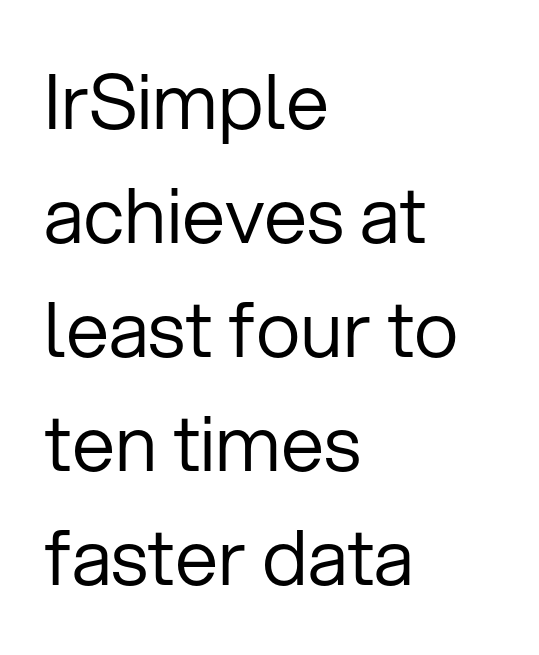
The image shows 77 px regular-weight sans-serif type, upright; set left-aligned, normal line spacing (1.48x), normal letter spacing, not underlined; low stroke contrast and a medium x-height.
